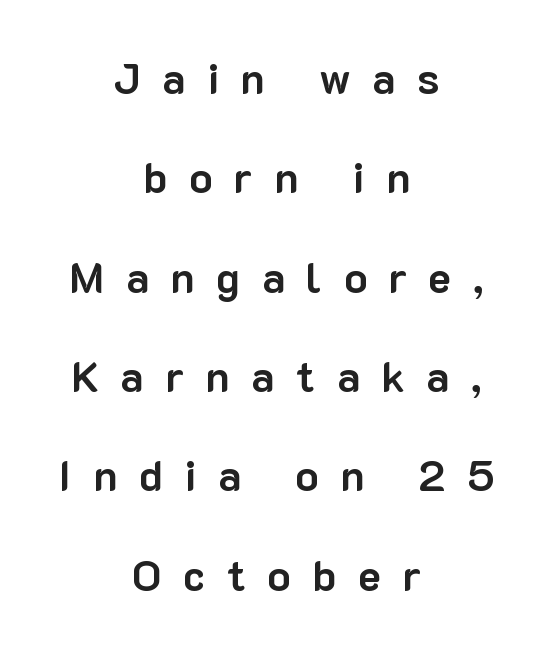
Q: Is the text bold? A: Yes.
Q: Is the text italic (slanted)? A: No, it is upright.
Q: Is the typeface a serif or a sans-serif typeface? A: Sans-serif.
Q: Is the text underlined? A: No.
Q: How is the paragraph aligned? A: Centered.
Q: Is the spacing between letters normal or unusually wide? A: Unusually wide.
Q: Is the spacing between lines tight, normal or loose? A: Loose.
Q: Width (condensed, normal, or wide)? A: Normal.
Q: Stroke contrast? A: Low.
Q: x-height? A: Medium.
Q: Monospaced? A: No.
